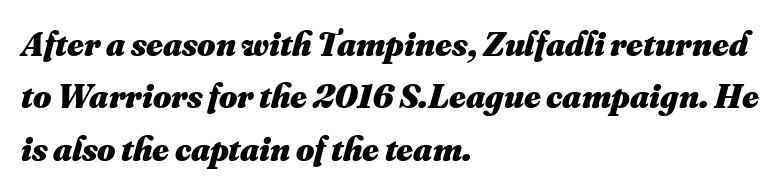
Q: Is the text bold? A: Yes.
Q: Is the text underlined? A: No.
Q: How is the paragraph aligned? A: Left-aligned.
Q: Is the spacing between letters normal or unusually wide? A: Normal.
Q: Is the spacing between lines tight, normal or loose? A: Normal.
Q: Width (condensed, normal, or wide)? A: Normal.
Q: Stroke contrast? A: Medium.
Q: x-height? A: Small.
Q: Monospaced? A: No.
